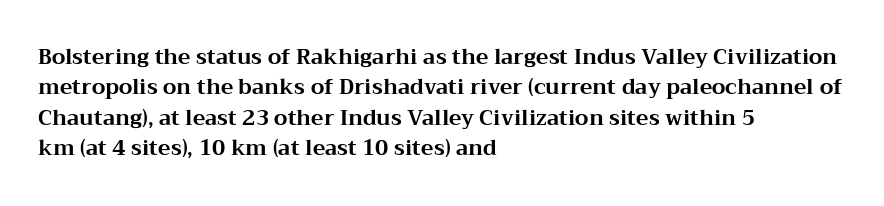
{"italic": "no", "bold": "yes", "underline": "no", "align": "left", "line_spacing": "normal", "line_spacing_ratio": 1.45, "letter_spacing": "normal", "letter_spacing_em": 0.0, "glyph_px": 21}
